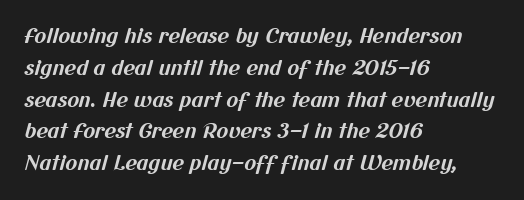
Q: Is the text bold? A: Yes.
Q: Is the text underlined? A: No.
Q: How is the paragraph aligned? A: Left-aligned.
Q: Is the spacing between letters normal or unusually wide? A: Normal.
Q: Is the spacing between lines tight, normal or loose? A: Normal.
